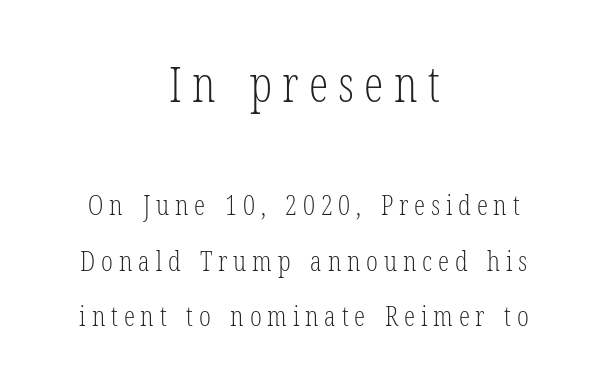
Q: Is the text bold? A: No.
Q: Is the text italic (slanted)? A: No, it is upright.
Q: Is the typeface a serif or a sans-serif typeface? A: Serif.
Q: Is the text underlined? A: No.
Q: How is the paragraph aligned? A: Centered.
Q: Is the spacing between letters normal or unusually wide? A: Unusually wide.
Q: Is the spacing between lines tight, normal or loose? A: Loose.
Q: Which block of text is set in a larger size, the first (top) or the second (bottom)? A: The first (top) one.
Q: Width (condensed, normal, or wide)? A: Condensed.
Q: Stroke contrast? A: Low.
Q: x-height? A: Medium.
Q: Monospaced? A: No.
